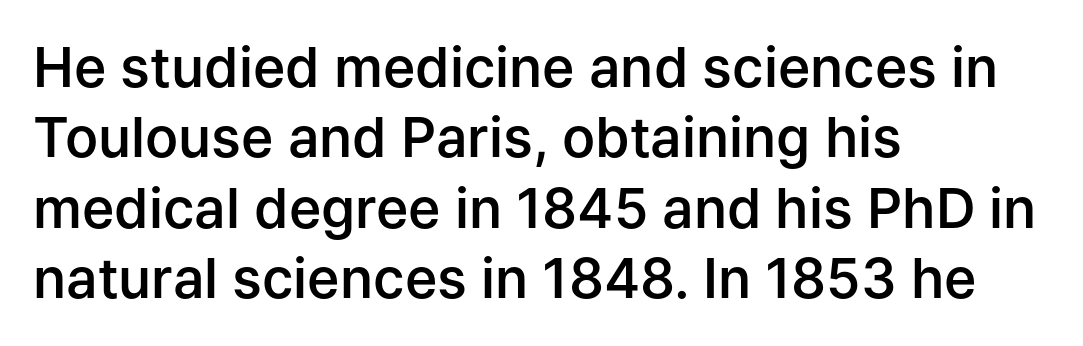
The image shows 55 px semibold sans-serif type, upright; set left-aligned, normal line spacing (1.28x), normal letter spacing, not underlined; low stroke contrast and a medium x-height.
